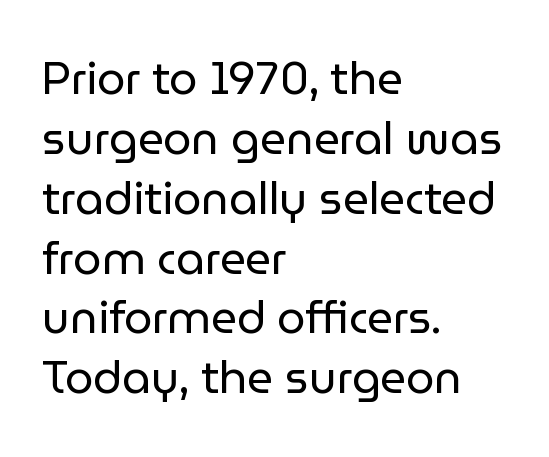
The image shows 45 px regular-weight sans-serif type, upright; set left-aligned, normal line spacing (1.33x), normal letter spacing, not underlined; low stroke contrast and a medium x-height.
